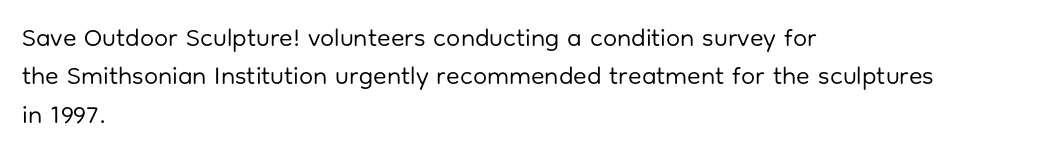
This sample uses an upright cut, with every glyph sitting square on the baseline. The string is rendered with underlining switched off. Tracking value appears to be zero — textbook default spacing. The lines in this sample share a left origin and differ only in where they stop. Vertical spacing — default.
